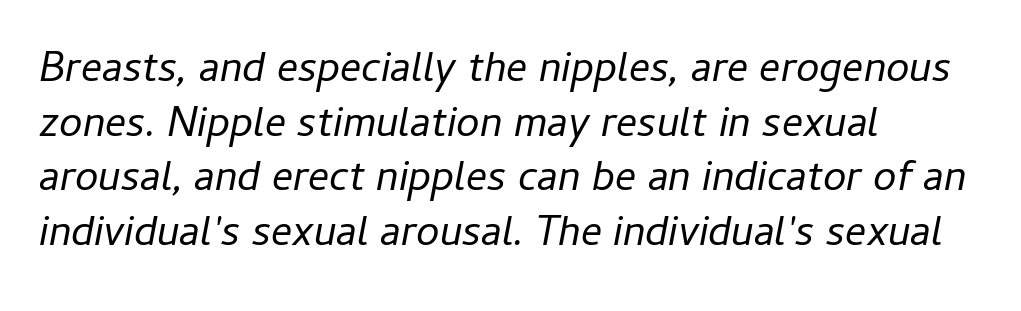
{"italic": "yes", "lean": "right", "slant_degrees": 11, "bold": "no", "weight": "regular", "width": "normal", "stroke_contrast": "low", "x_height": "medium", "monospaced": "no", "underline": "no", "align": "left", "line_spacing": "normal", "line_spacing_ratio": 1.3, "letter_spacing": "normal", "letter_spacing_em": 0.0, "glyph_px": 42}
